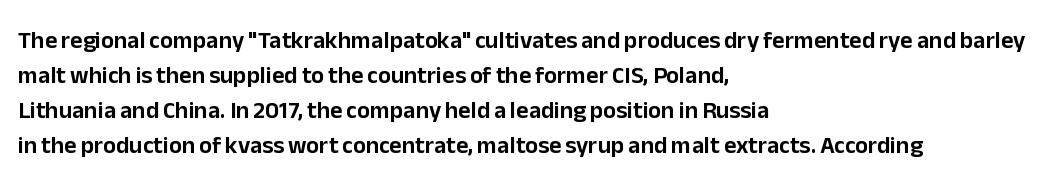
Q: Is the text italic (slanted)? A: No, it is upright.
Q: Is the text underlined? A: No.
Q: How is the paragraph aligned? A: Left-aligned.
Q: Is the spacing between letters normal or unusually wide? A: Normal.
Q: Is the spacing between lines tight, normal or loose? A: Normal.
